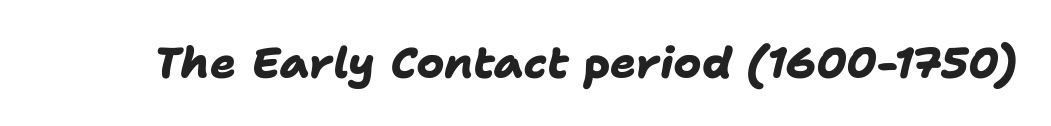
Q: Is the text bold? A: Yes.
Q: Is the typeface a serif or a sans-serif typeface? A: Sans-serif.
Q: Is the text underlined? A: No.
Q: Is the spacing between letters normal or unusually wide? A: Normal.
Q: Width (condensed, normal, or wide)? A: Normal.
Q: Stroke contrast? A: Low.
Q: x-height? A: Medium.
Q: Monospaced? A: No.
